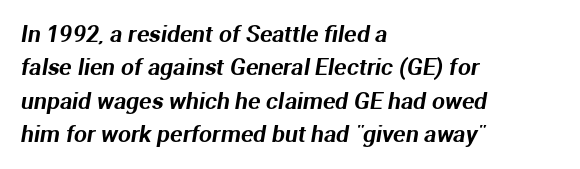
The foot of each line stays bare and open. Leading: standard. Horizontally, the lines are justified to the leading edge only. Tracking value appears to be zero — textbook default spacing.
